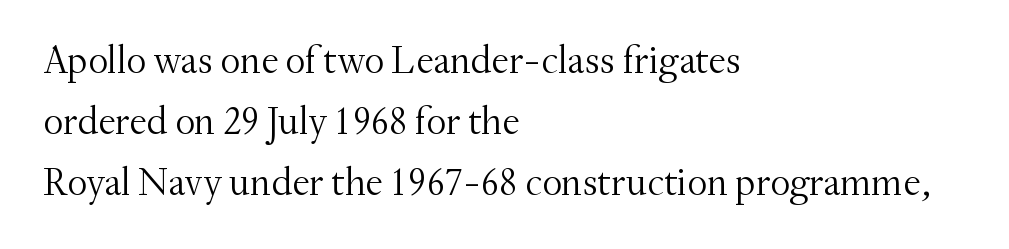
{"serif": "yes", "italic": "no", "bold": "no", "weight": "light", "width": "normal", "stroke_contrast": "medium", "x_height": "small", "monospaced": "no", "underline": "no", "align": "left", "line_spacing": "normal", "line_spacing_ratio": 1.57, "letter_spacing": "normal", "letter_spacing_em": 0.0, "glyph_px": 39}
